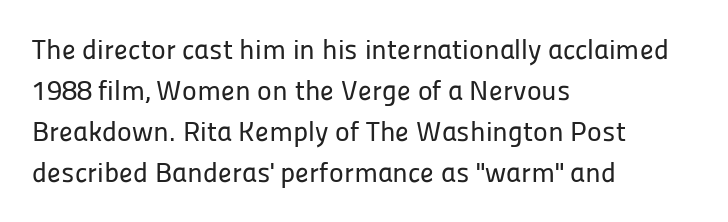
Q: Is the text italic (slanted)? A: No, it is upright.
Q: Is the typeface a serif or a sans-serif typeface? A: Sans-serif.
Q: Is the text underlined? A: No.
Q: How is the paragraph aligned? A: Left-aligned.
Q: Is the spacing between letters normal or unusually wide? A: Normal.
Q: Is the spacing between lines tight, normal or loose? A: Normal.
Q: Width (condensed, normal, or wide)? A: Normal.
Q: Stroke contrast? A: Low.
Q: x-height? A: Medium.
Q: Monospaced? A: No.
